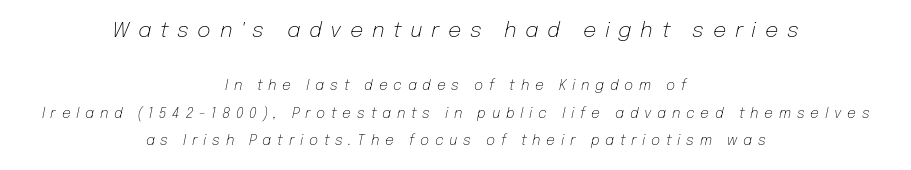
{"italic": "yes", "lean": "right", "slant_degrees": 12, "bold": "no", "underline": "no", "align": "center", "line_spacing": "loose", "line_spacing_ratio": 1.97, "letter_spacing": "wide", "letter_spacing_em": 0.41, "larger_block": "first", "size_ratio": 1.5, "glyph_px": 21}
